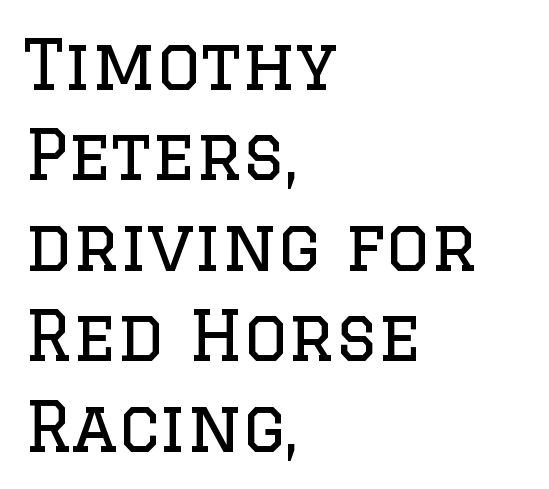
Q: Is the text bold? A: No.
Q: Is the text italic (slanted)? A: No, it is upright.
Q: Is the typeface a serif or a sans-serif typeface? A: Serif.
Q: Is the text underlined? A: No.
Q: How is the paragraph aligned? A: Left-aligned.
Q: Is the spacing between letters normal or unusually wide? A: Normal.
Q: Is the spacing between lines tight, normal or loose? A: Normal.
Q: Width (condensed, normal, or wide)? A: Normal.
Q: Stroke contrast? A: Low.
Q: x-height? A: Large.
Q: Monospaced? A: No.
